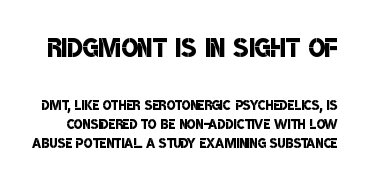
The image shows 35 px semibold, condensed sans-serif type; set tight line spacing (1.05x), normal letter spacing, not underlined; the first (top) block is 1.94x larger; low stroke contrast and a large x-height.
